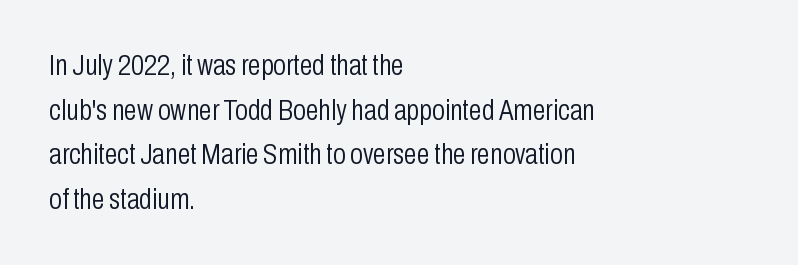
{"serif": "no", "italic": "no", "bold": "no", "weight": "light", "width": "condensed", "stroke_contrast": "low", "x_height": "medium", "monospaced": "no", "underline": "no", "align": "left", "line_spacing": "normal", "line_spacing_ratio": 1.54, "letter_spacing": "normal", "letter_spacing_em": 0.0, "glyph_px": 29}
